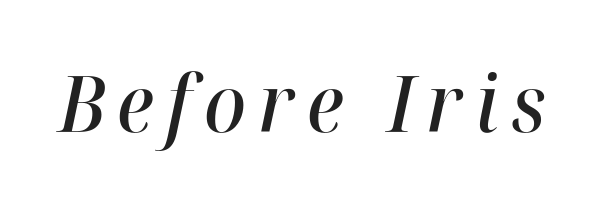
{"italic": "yes", "lean": "right", "slant_degrees": 12, "bold": "semi", "weight": "semibold", "width": "normal", "stroke_contrast": "high", "x_height": "medium", "monospaced": "no", "underline": "no", "glyph_px": 78}
